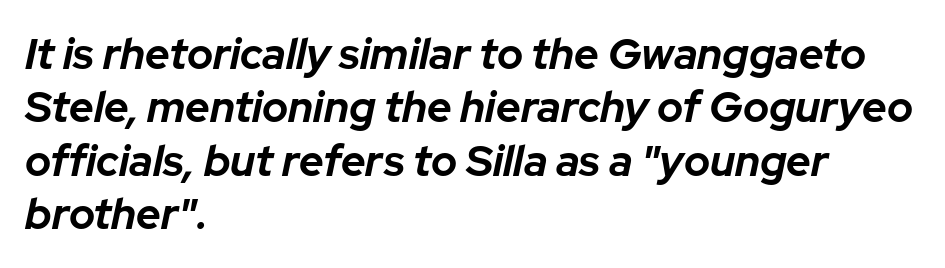
{"italic": "yes", "lean": "right", "slant_degrees": 12, "bold": "yes", "weight": "bold", "width": "normal", "stroke_contrast": "low", "x_height": "medium", "monospaced": "no", "underline": "no", "align": "left", "line_spacing_ratio": 1.24, "letter_spacing": "normal", "letter_spacing_em": 0.0, "glyph_px": 43}
